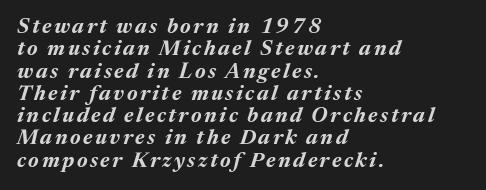
This sample uses an oblique cut, with every glyph tilted off the vertical. Line beginnings align vertically; line endings do not. These lines huddle together more closely than default settings would place them. The strokes are fattened all the way to bold. The specimen omits any rule beneath the text block's lines.
